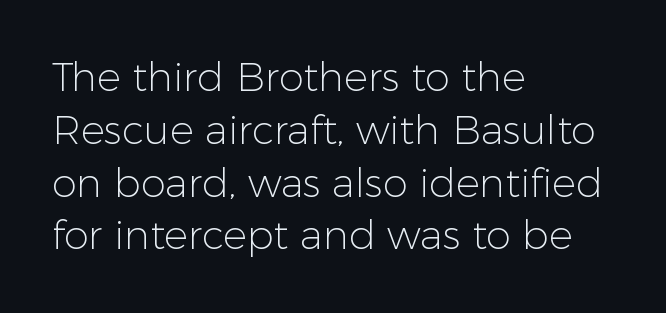
The image shows 40 px light sans-serif type, upright; set left-aligned, normal line spacing (1.32x), normal letter spacing, not underlined; low stroke contrast and a medium x-height.
